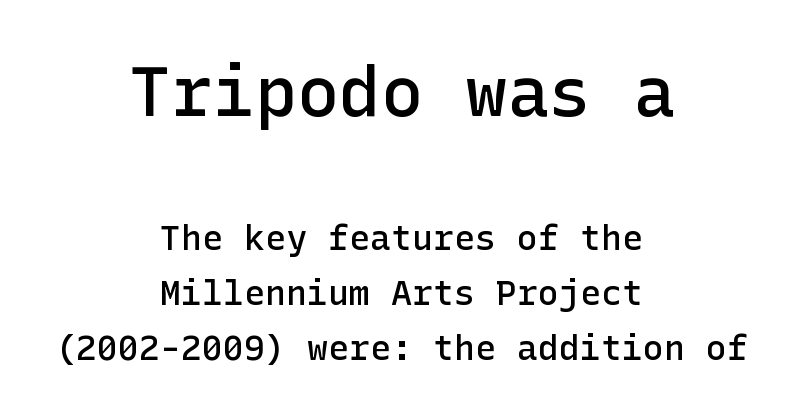
{"serif": "no", "italic": "no", "bold": "semi", "weight": "semibold", "width": "normal", "stroke_contrast": "low", "x_height": "medium", "underline": "no", "align": "center", "line_spacing": "normal", "line_spacing_ratio": 1.58, "letter_spacing": "normal", "letter_spacing_em": 0.0, "larger_block": "first", "size_ratio": 2.0, "glyph_px": 70}
